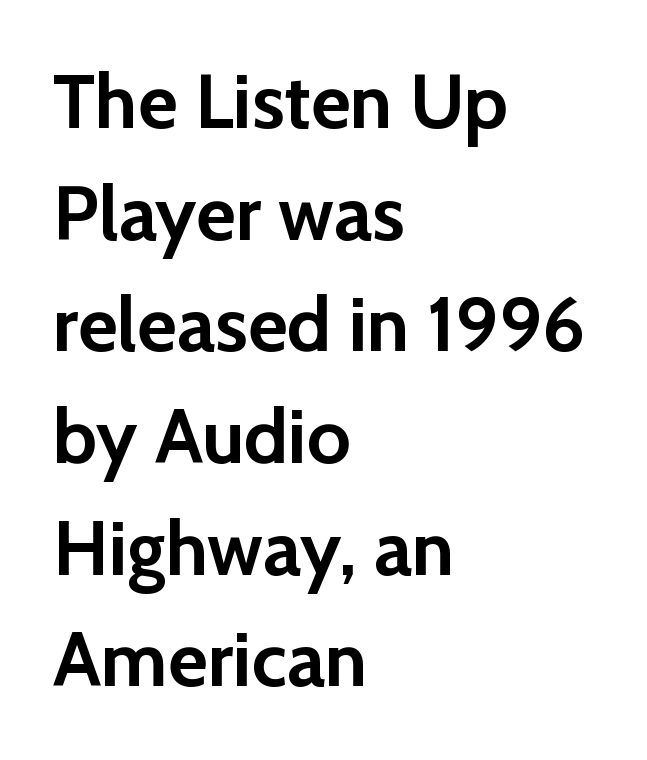
{"serif": "no", "italic": "no", "bold": "yes", "weight": "semibold", "width": "normal", "stroke_contrast": "low", "x_height": "medium", "monospaced": "no", "underline": "no", "align": "left", "line_spacing": "normal", "line_spacing_ratio": 1.45, "letter_spacing": "normal", "letter_spacing_em": 0.0, "glyph_px": 77}
